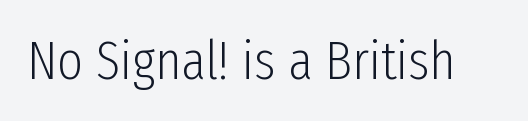
The image shows 55 px light, condensed sans-serif type, upright; set normal letter spacing, not underlined; low stroke contrast and a medium x-height.
